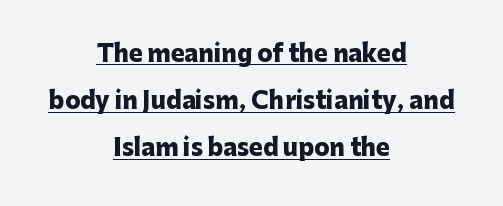
The image shows 23 px bold type, upright; set centered, loose line spacing (2.05x), normal letter spacing, underlined.
